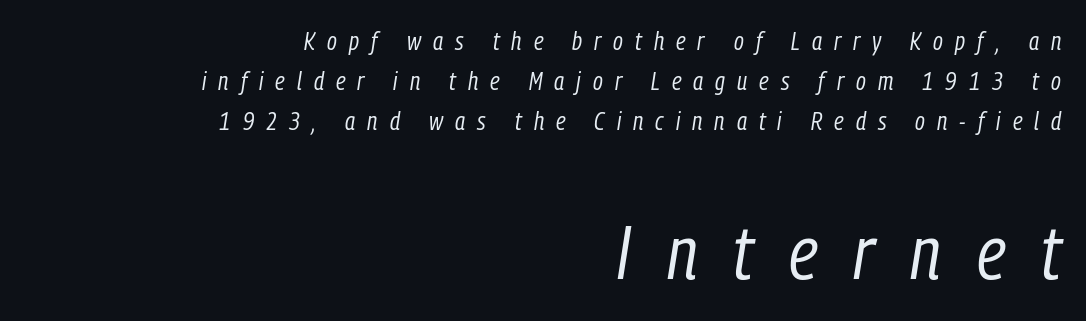
No word sits above an underline. Compare the two chunks: the lower has the greater cap height. On a weight scale, this lands at 450 or below. Tracking here is generous; glyphs stand well apart from one another. Is this a fixed-width face? No — the glyphs have proportional, varying widths. Posture: slanted.
